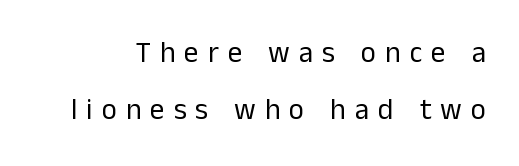
{"serif": "no", "italic": "no", "bold": "no", "weight": "regular", "width": "normal", "stroke_contrast": "low", "x_height": "medium", "monospaced": "no", "underline": "no", "line_spacing": "loose", "line_spacing_ratio": 1.97, "letter_spacing": "wide", "letter_spacing_em": 0.31, "glyph_px": 29}
